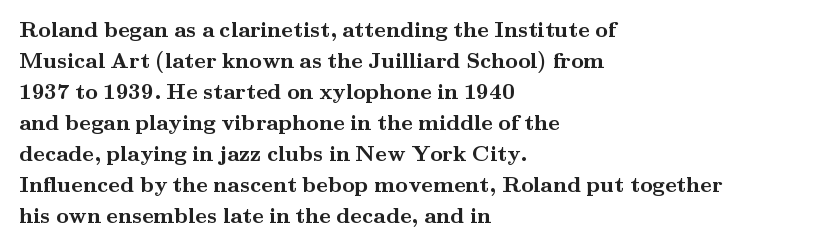
The image shows 22 px bold type, upright; set left-aligned, normal line spacing (1.41x), normal letter spacing, not underlined.
